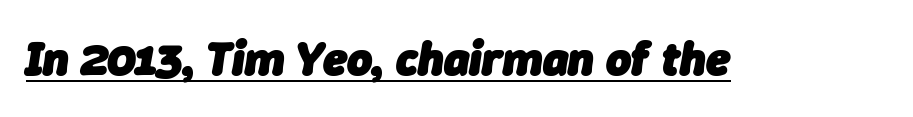
{"italic": "yes", "lean": "right", "slant_degrees": 9, "bold": "yes", "weight": "heavy", "width": "normal", "stroke_contrast": "low", "x_height": "medium", "monospaced": "no", "underline": "yes", "letter_spacing": "normal", "letter_spacing_em": 0.0, "glyph_px": 48}
